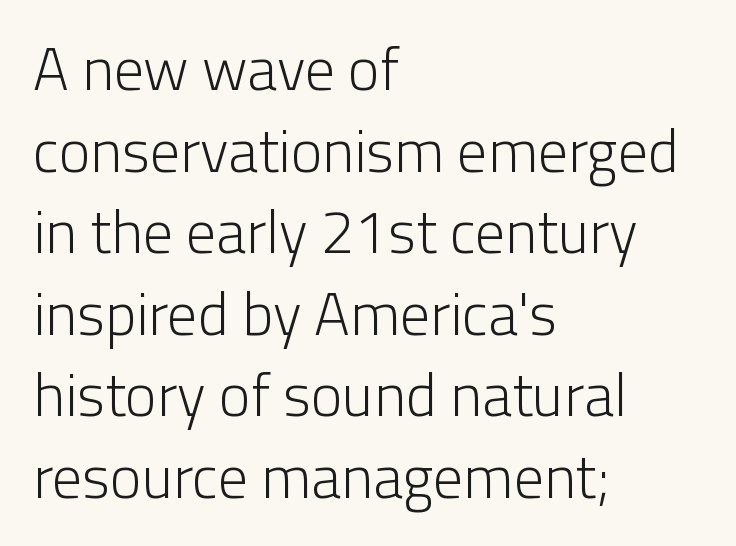
{"serif": "no", "italic": "no", "bold": "no", "weight": "light", "width": "normal", "stroke_contrast": "low", "x_height": "medium", "monospaced": "no", "underline": "no", "align": "left", "line_spacing": "normal", "line_spacing_ratio": 1.36, "letter_spacing": "normal", "letter_spacing_em": 0.0, "glyph_px": 60}
